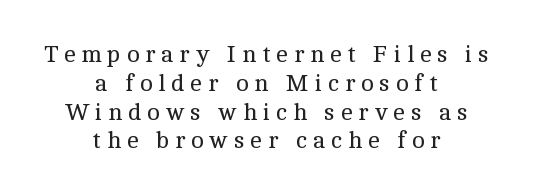
{"italic": "no", "bold": "no", "underline": "no", "align": "center", "line_spacing_ratio": 1.2, "letter_spacing": "wide", "letter_spacing_em": 0.24, "glyph_px": 24}
